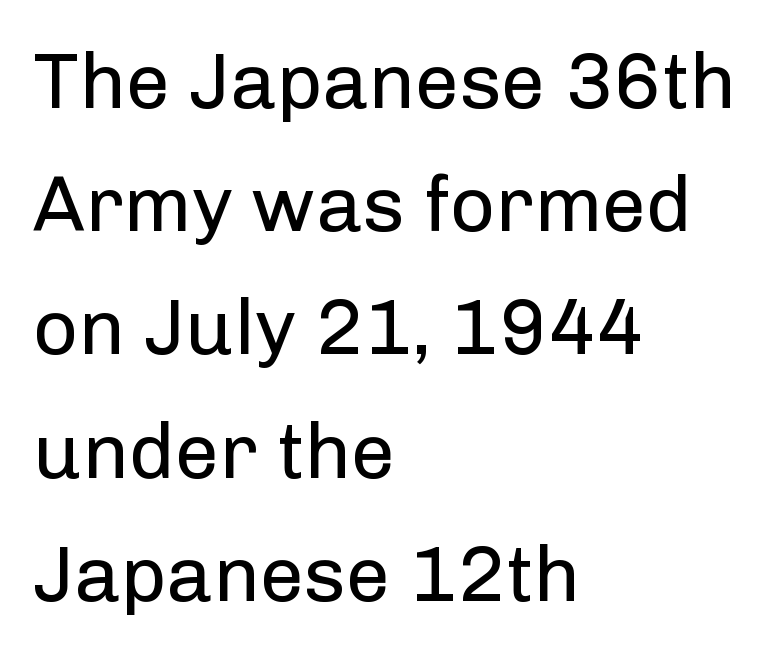
Bare-footed words on every line. Reading down the column, the eye jumps a familiar distance to each next line. Stems and bowls with no extra thickness — not bold. The axis of the letterforms is exactly vertical.
